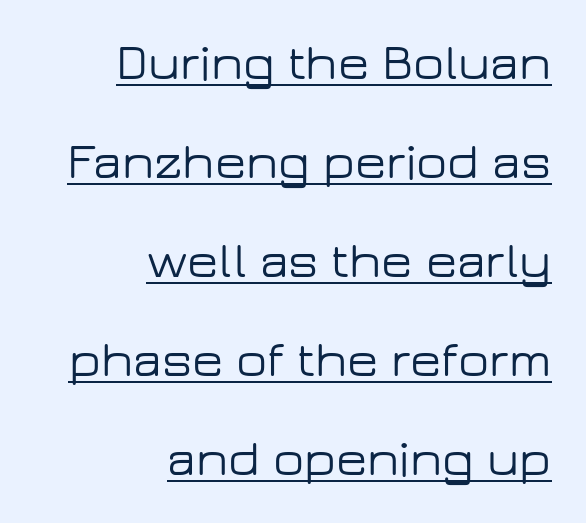
The image shows 51 px wide sans-serif type, upright; set right-aligned, loose line spacing (1.94x), normal letter spacing, underlined; low stroke contrast and a medium x-height.
